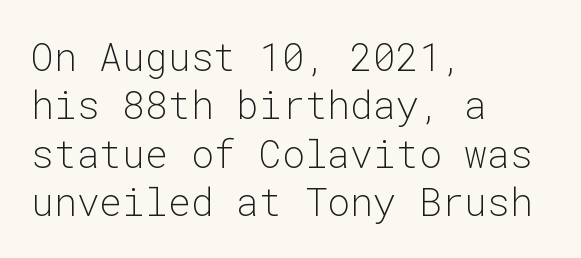
A normal amount of white space separates one row of letters from the next. Quick note: not italic, upright. The rendering anchors every line to the left-hand side. The weight tops out at a normal text grade. The rendering shows plain stroke endings on the letterforms — a sans-serif design. Glyph-to-glyph distance matches everyday printed text.
